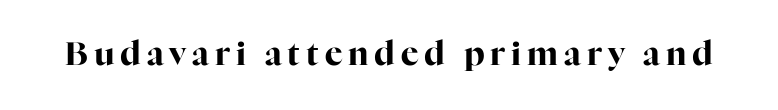
Quick note: not italic, upright. The rendering uses natural spacing where letterforms have individual widths. In terms of weight, the rendering is a true, heavy bold. Any mark beneath the type? The region is blank.
